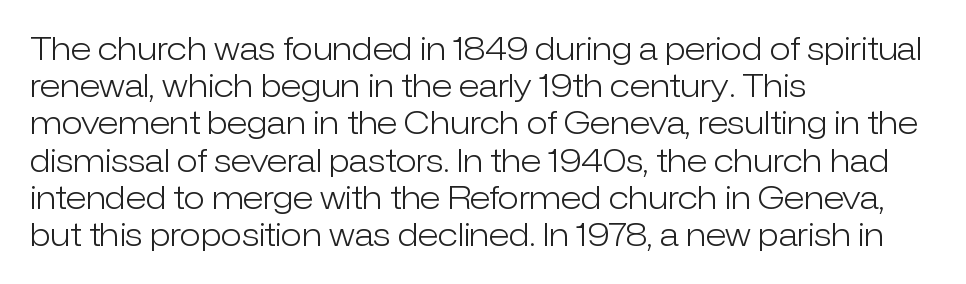
Q: Is the text bold? A: No.
Q: Is the text italic (slanted)? A: No, it is upright.
Q: Is the typeface a serif or a sans-serif typeface? A: Sans-serif.
Q: Is the text underlined? A: No.
Q: How is the paragraph aligned? A: Left-aligned.
Q: Is the spacing between letters normal or unusually wide? A: Normal.
Q: Width (condensed, normal, or wide)? A: Normal.
Q: Stroke contrast? A: Low.
Q: x-height? A: Medium.
Q: Monospaced? A: No.
